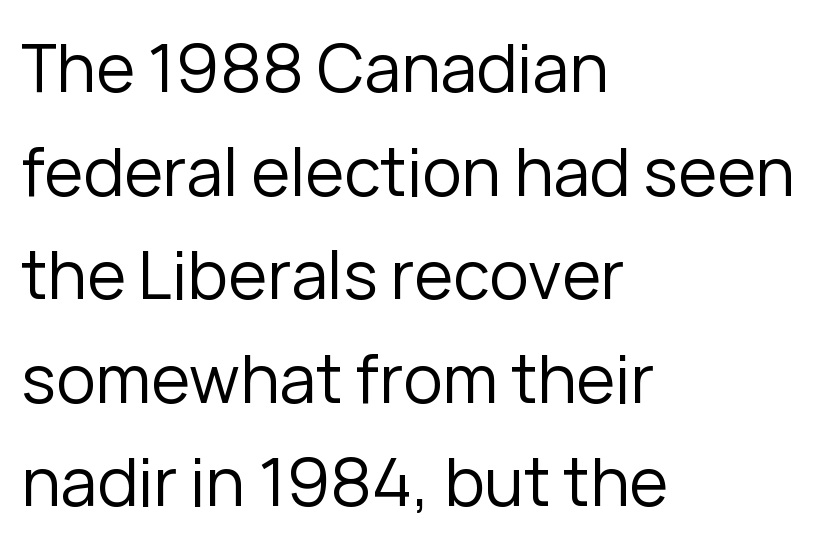
A bare baseline throughout the passage. The designer went with a sans here, leaving each stem footless. The letters advance in unequal steps, a hallmark of proportional type. A light-to-regular cut is what we see here. Italic? Not at all — the glyphs are vertical. The passage shown has conventional tracking throughout.
